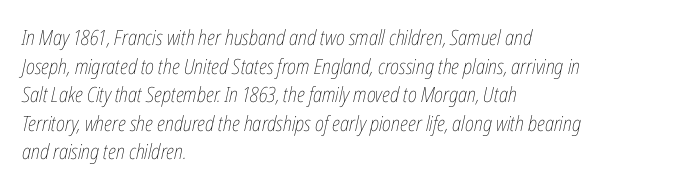
{"italic": "yes", "lean": "right", "slant_degrees": 12, "bold": "no", "underline": "no", "align": "left", "line_spacing": "normal", "line_spacing_ratio": 1.36, "letter_spacing": "normal", "letter_spacing_em": 0.0, "glyph_px": 21}
